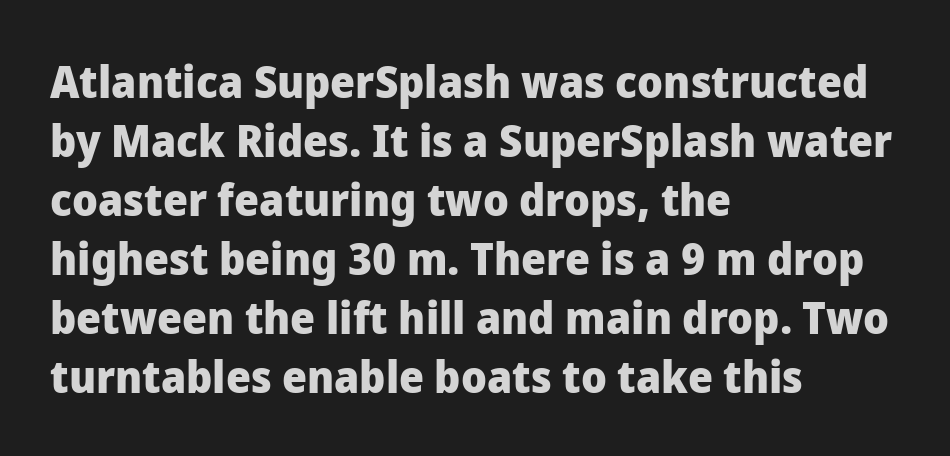
The image shows 44 px heavy sans-serif type, upright; set left-aligned, normal line spacing (1.34x), normal letter spacing, not underlined; low stroke contrast and a medium x-height.
